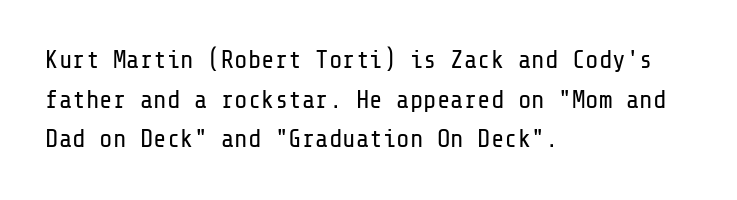
{"italic": "no", "bold": "no", "underline": "no", "align": "left", "line_spacing": "normal", "line_spacing_ratio": 1.59, "letter_spacing": "normal", "letter_spacing_em": 0.0, "glyph_px": 25}
